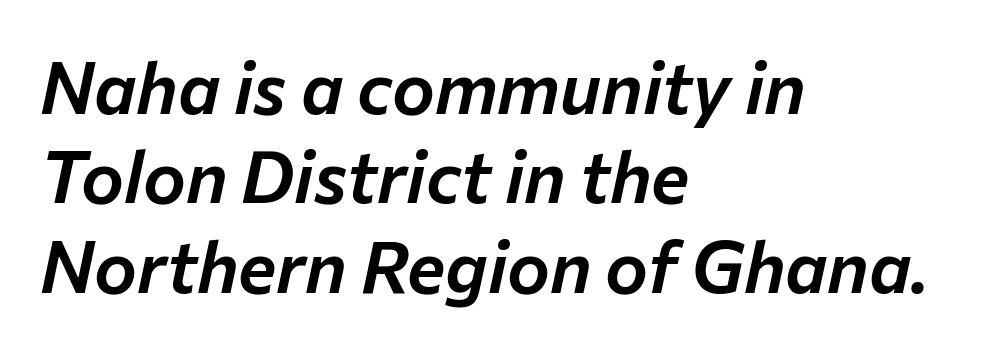
The image shows 72 px text type, italic (leaning right); set left-aligned, line spacing 1.24x, normal letter spacing, not underlined; low stroke contrast and a medium x-height.
